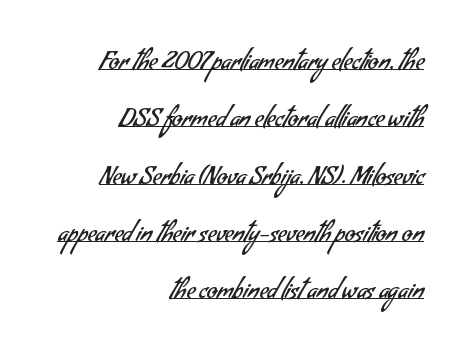
The image shows 24 px text type; set right-aligned, loose line spacing (2.39x), normal letter spacing, underlined.
